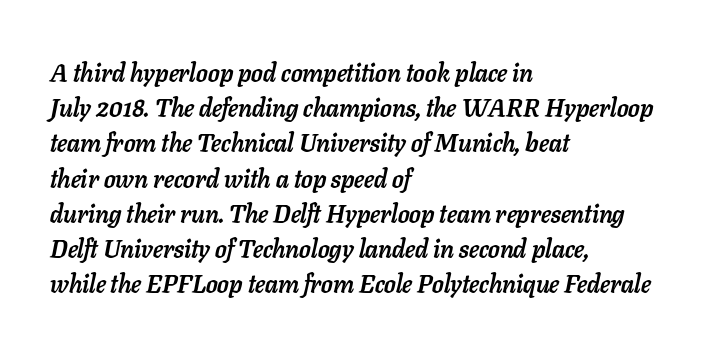
Is there much room between lines? A standard amount, neither cramped nor airy. The font is running at its bold setting. Teacher's note: observe the even left margin — that is flush-left alignment. In terms of letterspacing, this is plain default setting. Tall strokes in this sample are angled rather than plumb.
